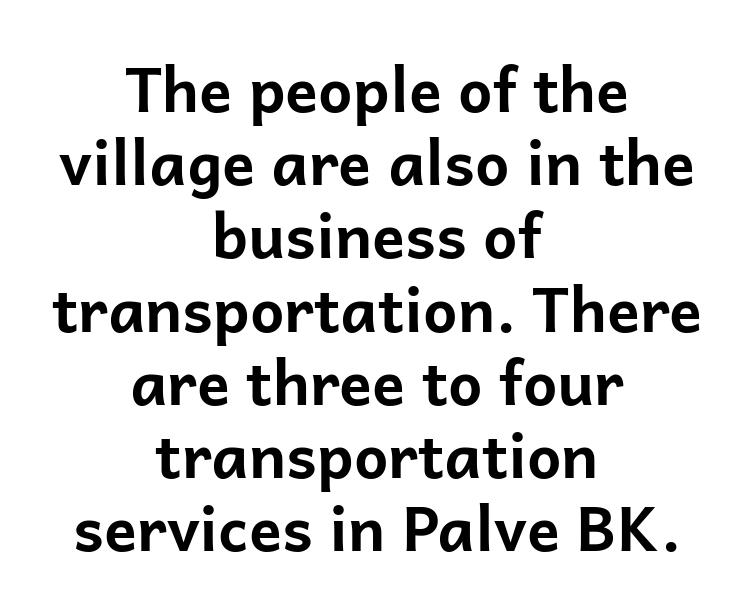
The image shows 61 px bold sans-serif type, upright; set centered, line spacing 1.2x, normal letter spacing, not underlined; low stroke contrast and a medium x-height.
